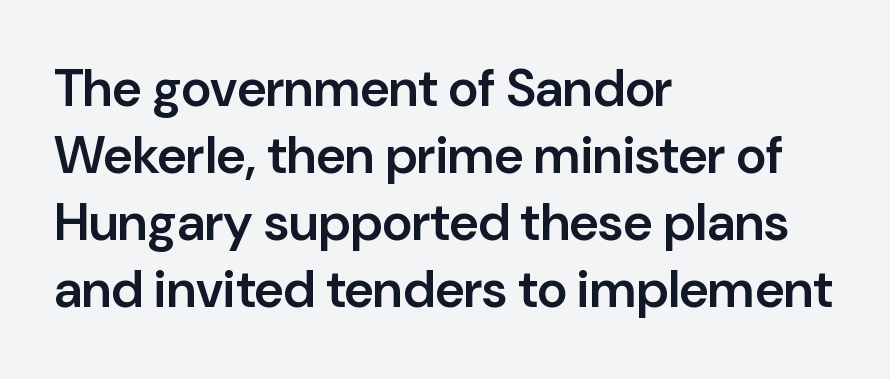
{"serif": "no", "italic": "no", "bold": "semi", "weight": "semibold", "width": "normal", "stroke_contrast": "low", "x_height": "medium", "monospaced": "no", "underline": "no", "align": "left", "line_spacing": "normal", "line_spacing_ratio": 1.29, "letter_spacing": "normal", "letter_spacing_em": 0.0, "glyph_px": 52}
